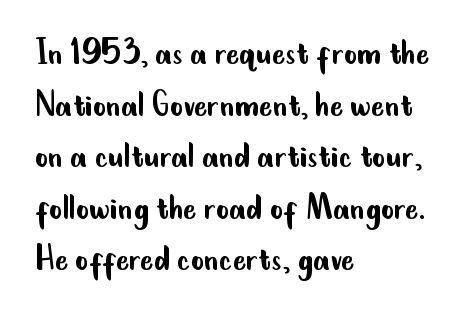
The image shows 40 px regular-weight, condensed sans-serif type, upright; set left-aligned, normal line spacing (1.29x), normal letter spacing, not underlined; low stroke contrast and a small x-height.
